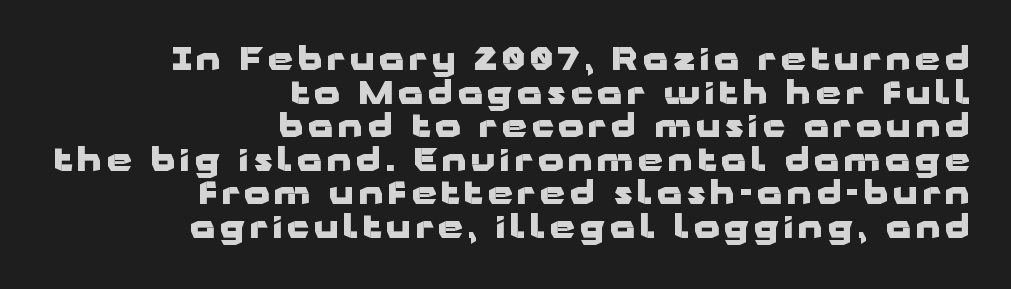
Proportional: the letters do not fall into vertical columns. Regarding serifs, this sample does without them. Summary of vertical rhythm: compact, with narrow interline spacing. The space beneath each line is pristine and unruled.
